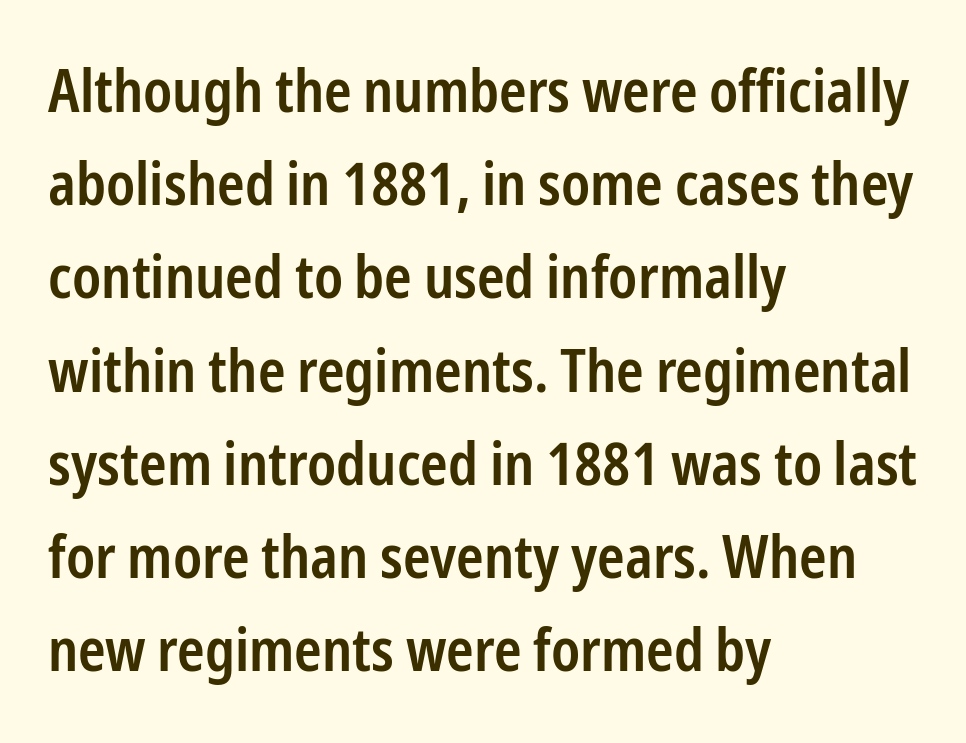
The image shows 59 px semibold, condensed sans-serif type, upright; set left-aligned, normal line spacing (1.58x), normal letter spacing, not underlined; low stroke contrast and a medium x-height.
